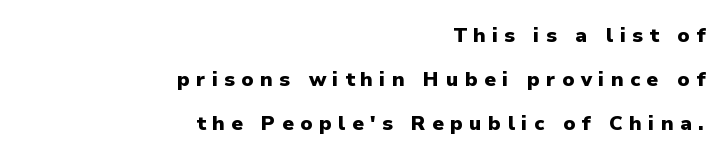
A typesetter would call this heavily tracked-out type. Alignment: flush right. Tall strokes in this sample are plumb rather than angled. Does the leading feel generous? Absolutely, it's lavish.
